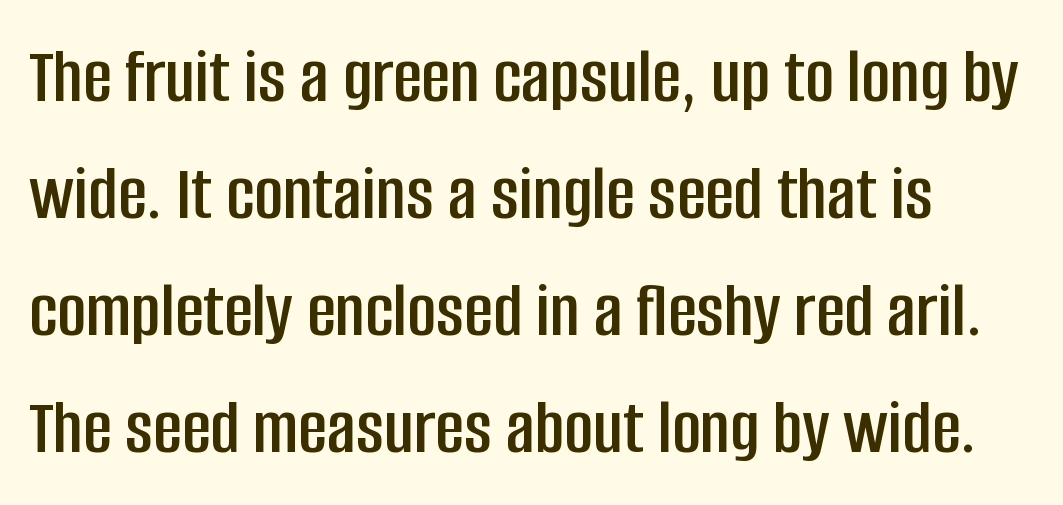
Lines of text with bare space underneath. Students, observe: this is what conventionally led text looks like. Horizontal alignment here is leftward, the default for most running prose. Font category for this specimen: sans-serif. The rendering keeps characters at their native spacing. Character widths vary here, with narrow letters taking less room than wide ones.
